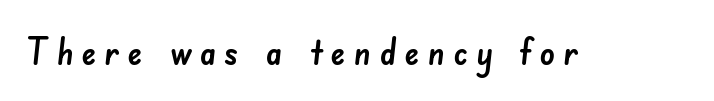
The image shows 38 px sans-serif type; set unusually wide letter spacing (+0.21 em), not underlined; low stroke contrast and a small x-height.
